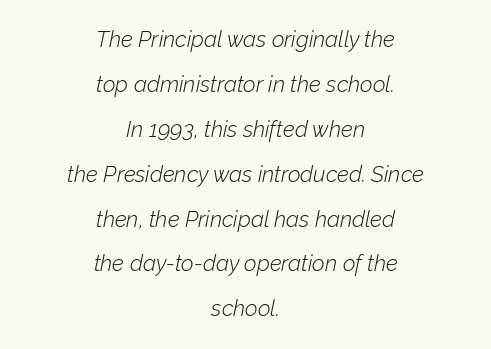
The font is comparable to plain body text, perhaps lighter. Just letters on the line, the space beneath them empty. The paragraph shown floats in the horizontal middle. Notice the wide empty band between every row — that's loose leading. In terms of posture, this sample is oblique. The passage shown has conventional tracking throughout.
